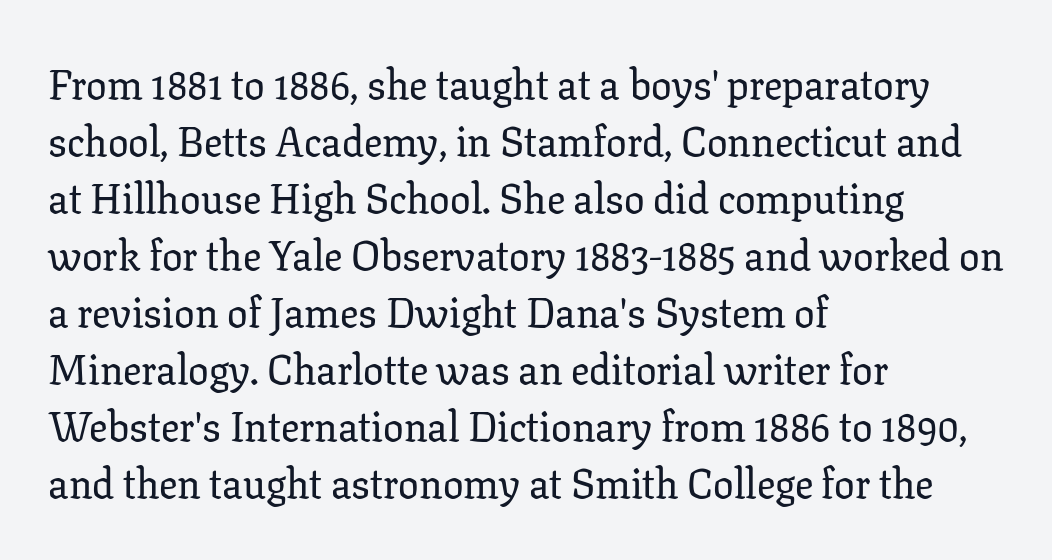
Q: Is the text italic (slanted)? A: No, it is upright.
Q: Is the typeface a serif or a sans-serif typeface? A: Serif.
Q: Is the text underlined? A: No.
Q: How is the paragraph aligned? A: Left-aligned.
Q: Is the spacing between letters normal or unusually wide? A: Normal.
Q: Is the spacing between lines tight, normal or loose? A: Normal.
Q: Width (condensed, normal, or wide)? A: Normal.
Q: Stroke contrast? A: Low.
Q: x-height? A: Medium.
Q: Monospaced? A: No.
